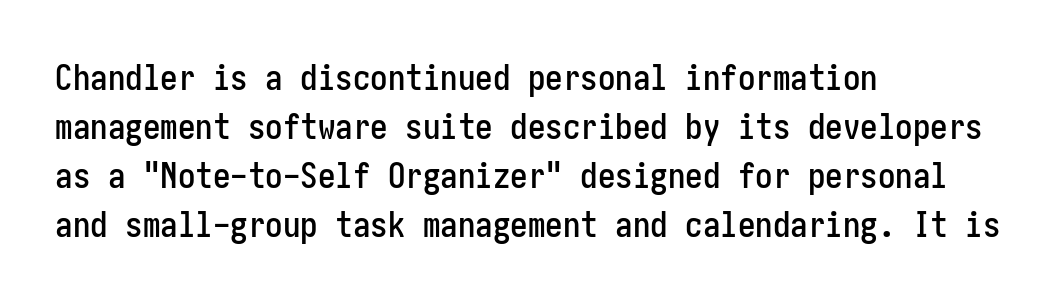
Q: Is the text italic (slanted)? A: No, it is upright.
Q: Is the typeface a serif or a sans-serif typeface? A: Sans-serif.
Q: Is the text underlined? A: No.
Q: How is the paragraph aligned? A: Left-aligned.
Q: Is the spacing between letters normal or unusually wide? A: Normal.
Q: Is the spacing between lines tight, normal or loose? A: Normal.
Q: Width (condensed, normal, or wide)? A: Condensed.
Q: Stroke contrast? A: Low.
Q: x-height? A: Medium.
